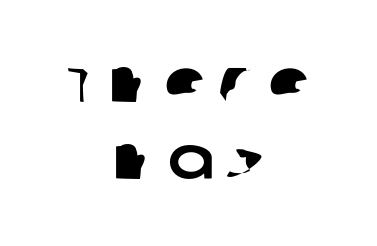
The face used here is proportionally spaced, like ordinary book or web type. The space directly below the letters is spotless. Both edges are ragged and mirror each other, which tells us the setting is centered. Check where the strokes stop: nothing finishes them off — pure sans.
